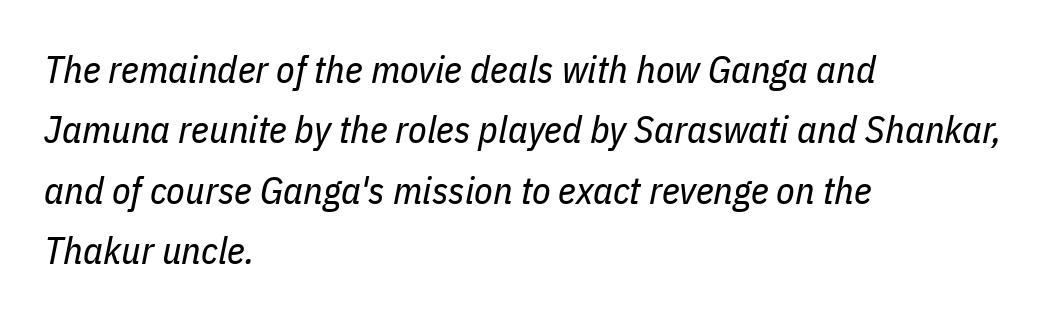
The image shows 38 px regular-weight, condensed type, italic (leaning right); set left-aligned, normal line spacing (1.59x), normal letter spacing, not underlined; low stroke contrast and a medium x-height.
